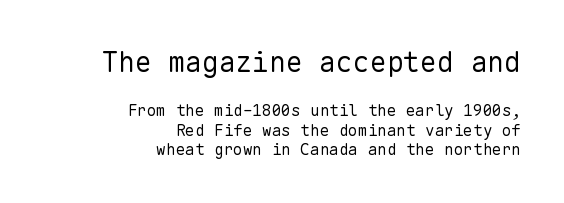
{"serif": "no", "italic": "no", "bold": "no", "weight": "regular", "width": "normal", "stroke_contrast": "low", "x_height": "medium", "monospaced": "yes", "underline": "no", "align": "right", "line_spacing_ratio": 1.21, "letter_spacing": "normal", "letter_spacing_em": 0.0, "larger_block": "first", "size_ratio": 1.75, "glyph_px": 28}
